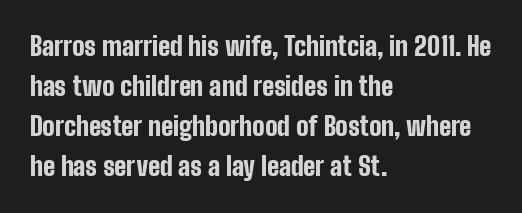
{"italic": "no", "bold": "yes", "underline": "no", "align": "left", "line_spacing": "normal", "line_spacing_ratio": 1.54, "letter_spacing": "normal", "letter_spacing_em": 0.0, "glyph_px": 26}
